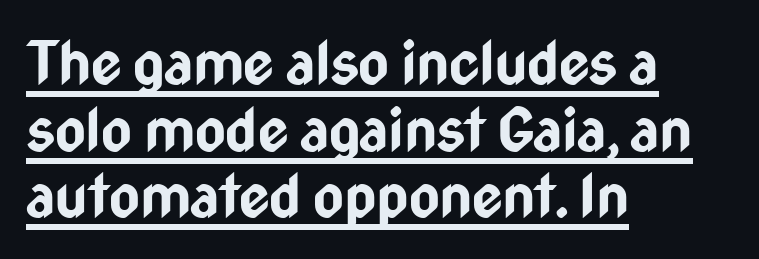
{"serif": "no", "italic": "no", "bold": "yes", "weight": "bold", "width": "condensed", "stroke_contrast": "low", "x_height": "medium", "monospaced": "no", "underline": "yes", "align": "left", "line_spacing": "tight", "line_spacing_ratio": 1.13, "letter_spacing": "normal", "letter_spacing_em": 0.0, "glyph_px": 59}
